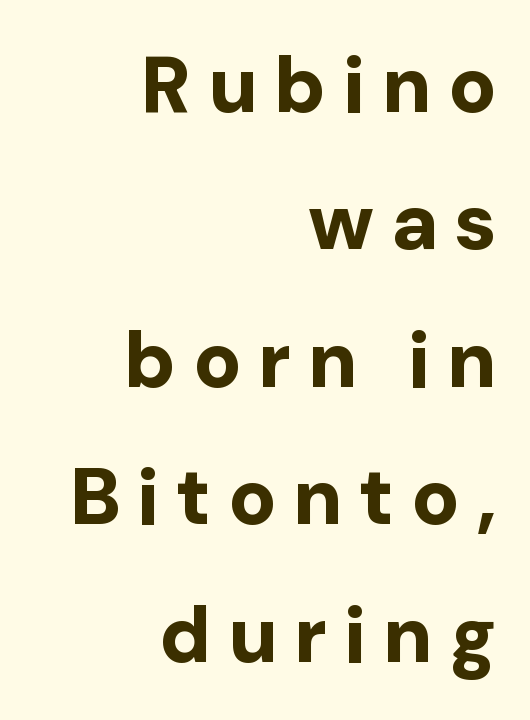
The image shows 79 px bold sans-serif type, upright; set right-aligned, line spacing 1.74x, unusually wide letter spacing (+0.21 em), not underlined; low stroke contrast and a medium x-height.
